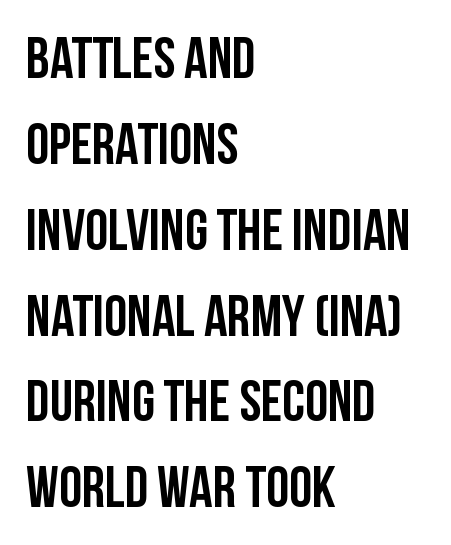
What kind of face is this? One without serifs — a sans. Default kerning and tracking; the words read as compact shapes. Characters remain perfectly vertical along every line. Horizontal bands of white between lines are of average thickness.
